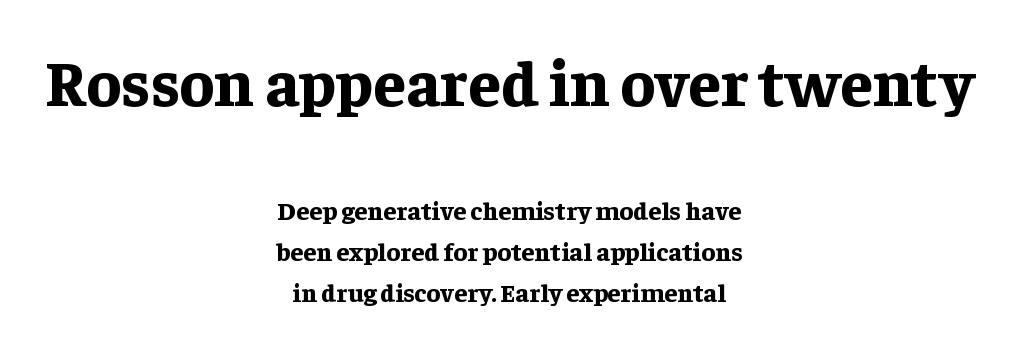
{"serif": "yes", "italic": "no", "bold": "yes", "weight": "bold", "width": "normal", "stroke_contrast": "low", "x_height": "medium", "monospaced": "no", "underline": "no", "align": "center", "line_spacing": "normal", "line_spacing_ratio": 1.57, "letter_spacing": "normal", "letter_spacing_em": 0.0, "larger_block": "first", "size_ratio": 2.5, "glyph_px": 65}
